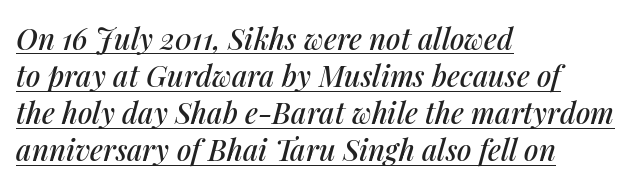
{"italic": "yes", "lean": "right", "slant_degrees": 14, "width": "normal", "stroke_contrast": "medium", "x_height": "medium", "monospaced": "no", "underline": "yes", "align": "left", "line_spacing": "normal", "line_spacing_ratio": 1.28, "letter_spacing": "normal", "letter_spacing_em": 0.0, "glyph_px": 29}
